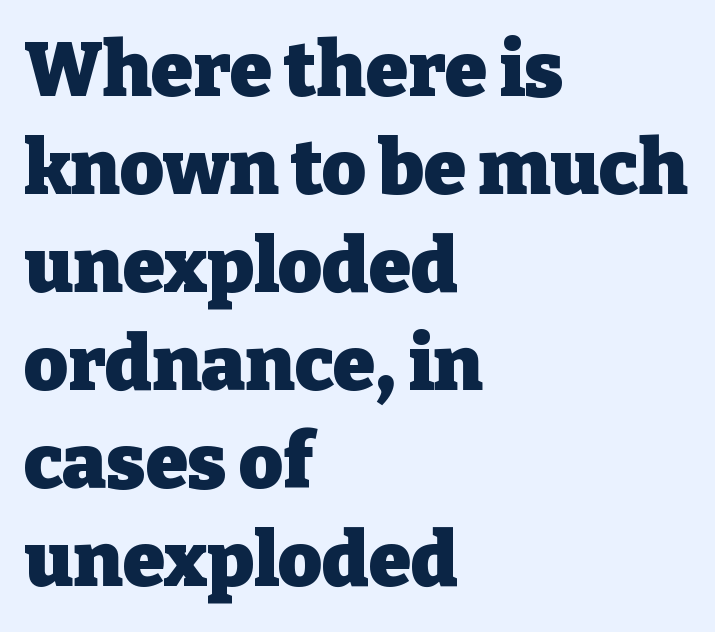
{"serif": "yes", "italic": "no", "bold": "yes", "weight": "heavy", "width": "normal", "stroke_contrast": "low", "x_height": "medium", "monospaced": "no", "underline": "no", "align": "left", "line_spacing": "normal", "line_spacing_ratio": 1.29, "letter_spacing": "normal", "letter_spacing_em": 0.0, "glyph_px": 76}
